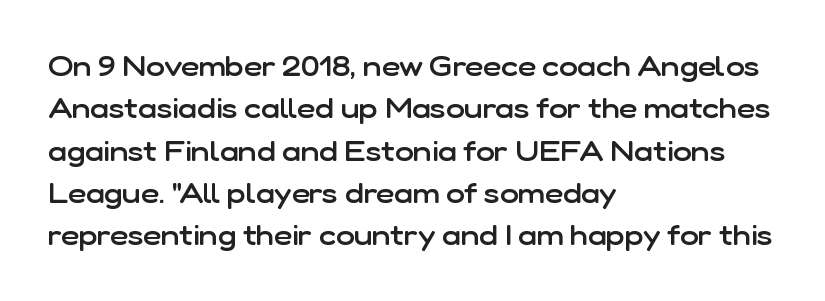
Q: Is the text bold? A: Semi-bold.
Q: Is the text italic (slanted)? A: No, it is upright.
Q: Is the typeface a serif or a sans-serif typeface? A: Sans-serif.
Q: Is the text underlined? A: No.
Q: How is the paragraph aligned? A: Left-aligned.
Q: Is the spacing between letters normal or unusually wide? A: Normal.
Q: Is the spacing between lines tight, normal or loose? A: Normal.
Q: Width (condensed, normal, or wide)? A: Normal.
Q: Stroke contrast? A: Low.
Q: x-height? A: Medium.
Q: Monospaced? A: No.
